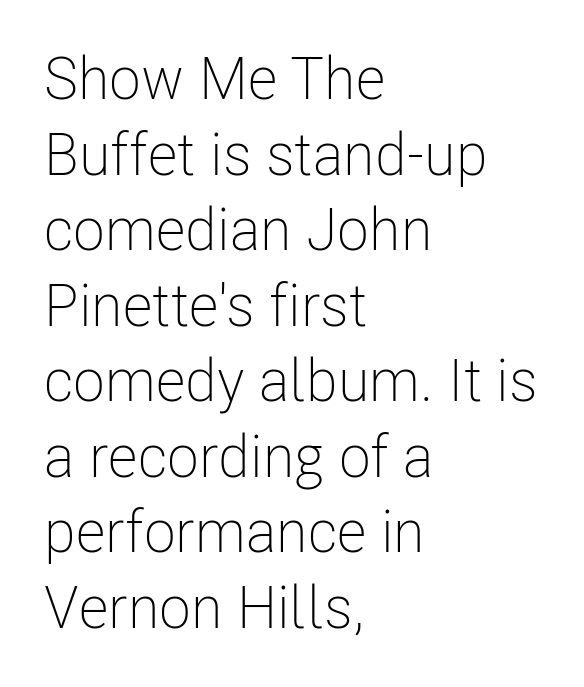
Q: Is the text bold? A: No.
Q: Is the text italic (slanted)? A: No, it is upright.
Q: Is the typeface a serif or a sans-serif typeface? A: Sans-serif.
Q: Is the text underlined? A: No.
Q: How is the paragraph aligned? A: Left-aligned.
Q: Is the spacing between letters normal or unusually wide? A: Normal.
Q: Is the spacing between lines tight, normal or loose? A: Normal.
Q: Width (condensed, normal, or wide)? A: Condensed.
Q: Stroke contrast? A: Low.
Q: x-height? A: Medium.
Q: Monospaced? A: No.
